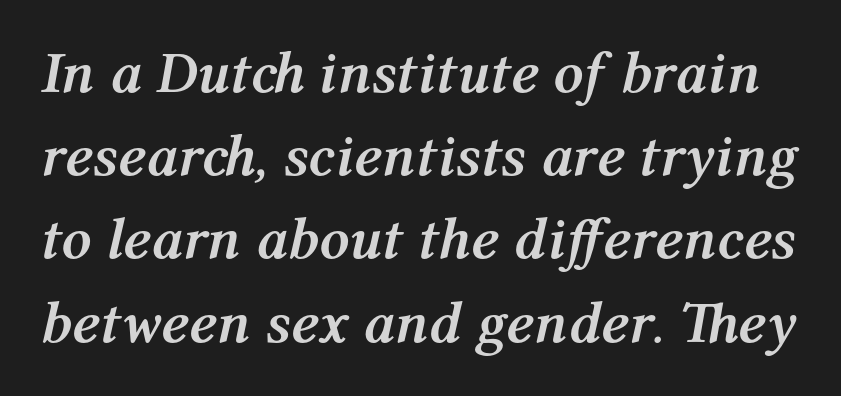
The image shows 59 px semibold type, italic (leaning right); set normal line spacing (1.41x), normal letter spacing, not underlined; medium stroke contrast and a medium x-height.
